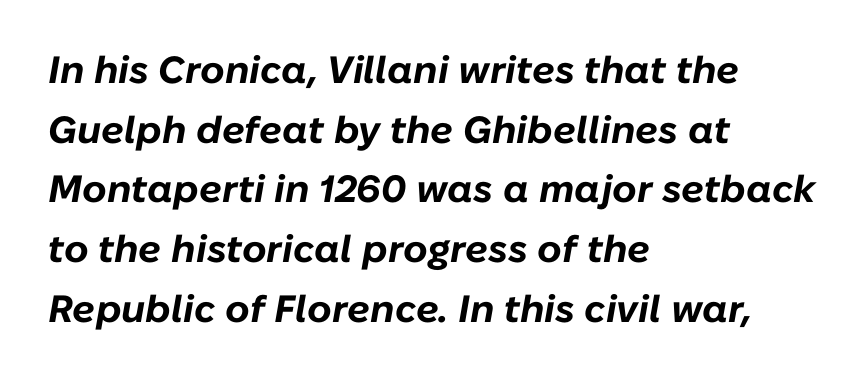
{"italic": "yes", "lean": "right", "slant_degrees": 10, "bold": "yes", "weight": "bold", "width": "normal", "stroke_contrast": "low", "x_height": "medium", "monospaced": "no", "underline": "no", "align": "left", "line_spacing": "normal", "line_spacing_ratio": 1.57, "letter_spacing": "normal", "letter_spacing_em": 0.0, "glyph_px": 38}
